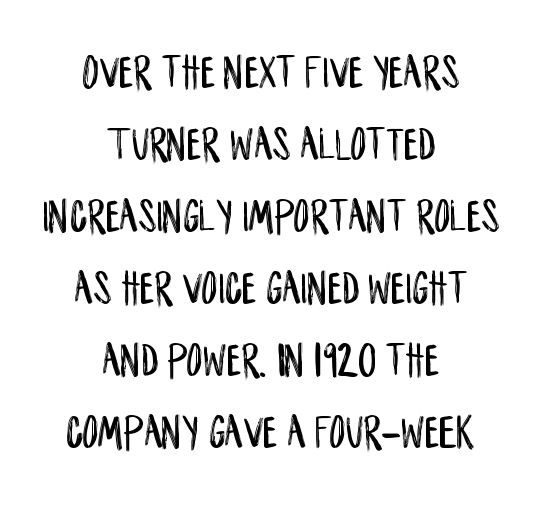
Line spacing here is normal. The passage shown has conventional tracking throughout. The paragraph has two soft edges and a firm central axis. The string is rendered with underlining switched off. A typesetter would call this proportional, since set widths differ per character. You can tell it's not italic because the verticals are truly vertical.
